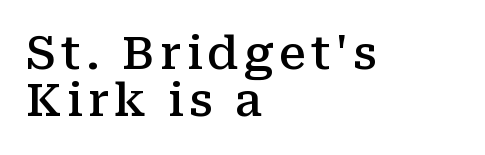
Yep, those are serifs on the letters. Do the characters align in a grid? No, the font is proportional. The rendering anchors every line to the left-hand side. Honestly, the rows look squashed on top of each other.
